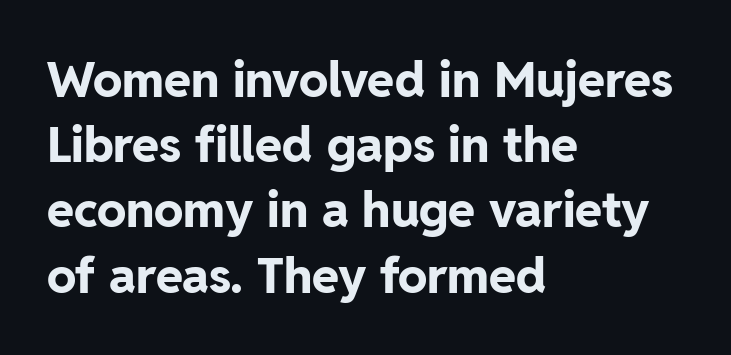
The block of text has a typical density, with ordinary space between rows. The glyphs are unaccompanied by any horizontal stroke below them. If you drew a ruler down the left edge, every line would touch it. Does the weight exceed regular? Yes, all the way to bold. Proportional: the letters do not fall into vertical columns.
